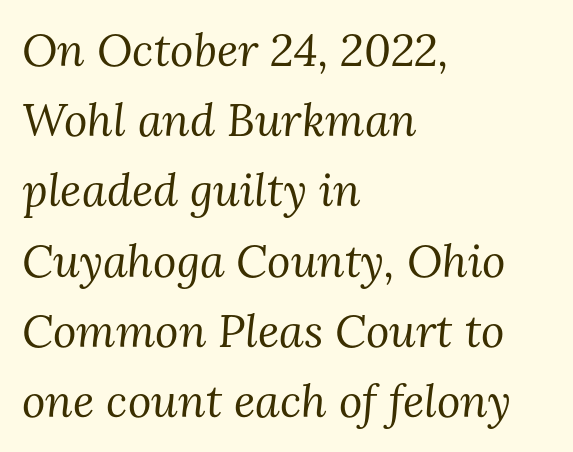
Q: Is the text bold? A: No.
Q: Is the text italic (slanted)? A: Yes, it leans right by about 3 degrees.
Q: Is the typeface a serif or a sans-serif typeface? A: Serif.
Q: Is the text underlined? A: No.
Q: How is the paragraph aligned? A: Left-aligned.
Q: Is the spacing between letters normal or unusually wide? A: Normal.
Q: Is the spacing between lines tight, normal or loose? A: Normal.
Q: Width (condensed, normal, or wide)? A: Normal.
Q: Stroke contrast? A: Medium.
Q: x-height? A: Medium.
Q: Monospaced? A: No.
